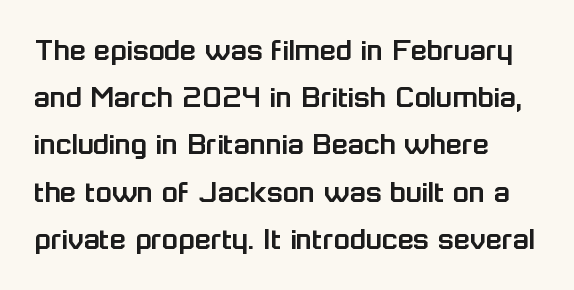
Lines of text with bare space underneath. A normal amount of white space separates one row of letters from the next. Inter-character spacing is left at the font's built-in metrics. Unlike a traditional serif, this face leaves its strokes unadorned. Posture: vertical.
